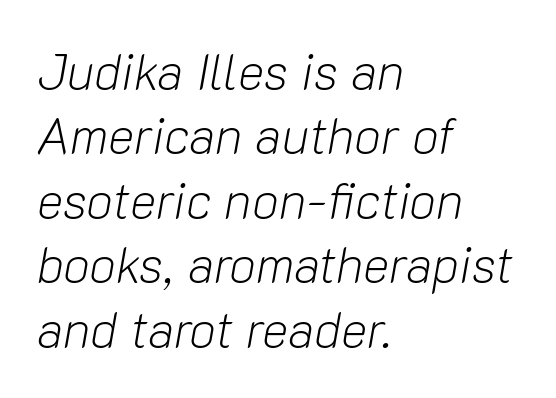
{"italic": "yes", "lean": "right", "slant_degrees": 10, "bold": "no", "weight": "light", "width": "normal", "stroke_contrast": "low", "x_height": "medium", "monospaced": "no", "underline": "no", "align": "left", "line_spacing": "normal", "line_spacing_ratio": 1.29, "letter_spacing": "normal", "letter_spacing_em": 0.0, "glyph_px": 50}
